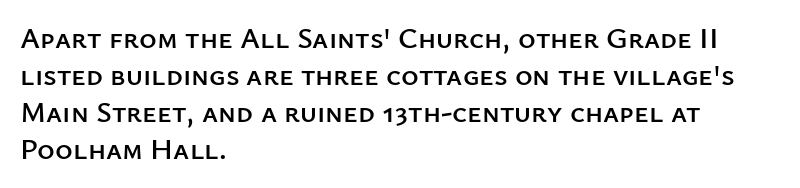
Q: Is the text italic (slanted)? A: No, it is upright.
Q: Is the typeface a serif or a sans-serif typeface? A: Sans-serif.
Q: Is the text underlined? A: No.
Q: How is the paragraph aligned? A: Left-aligned.
Q: Is the spacing between letters normal or unusually wide? A: Normal.
Q: Width (condensed, normal, or wide)? A: Normal.
Q: Stroke contrast? A: Low.
Q: x-height? A: Medium.
Q: Monospaced? A: No.
